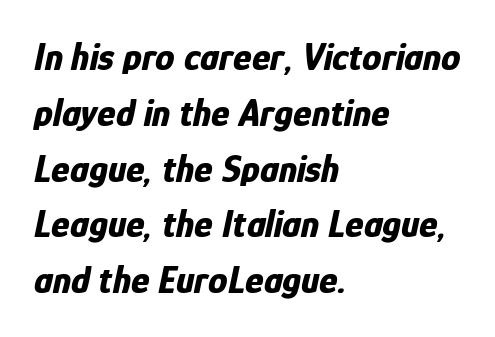
Q: Is the text bold? A: Yes.
Q: Is the text italic (slanted)? A: Yes, it leans right by about 12 degrees.
Q: Is the text underlined? A: No.
Q: How is the paragraph aligned? A: Left-aligned.
Q: Is the spacing between letters normal or unusually wide? A: Normal.
Q: Is the spacing between lines tight, normal or loose? A: Normal.
Q: Width (condensed, normal, or wide)? A: Condensed.
Q: Stroke contrast? A: Low.
Q: x-height? A: Medium.
Q: Monospaced? A: No.
